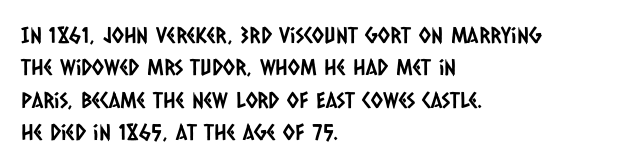
{"underline": "no", "align": "left", "line_spacing": "normal", "line_spacing_ratio": 1.47, "letter_spacing": "normal", "letter_spacing_em": 0.0, "glyph_px": 22}
